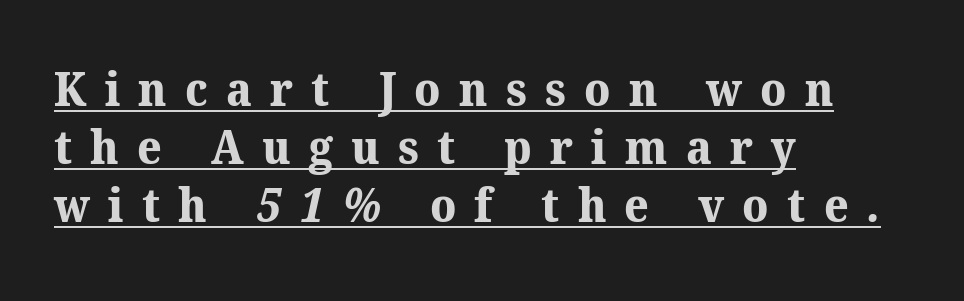
Is this a fixed-width face? No — the glyphs have proportional, varying widths. Compared with an ordinary text face, these strokes are far heavier — a full bold. Note: serifs present on the glyphs. The words here are underlined. A classic flush-left, rag-right setting is used for this passage. Loose tracking; the words dissolve into strings of separated letters.
